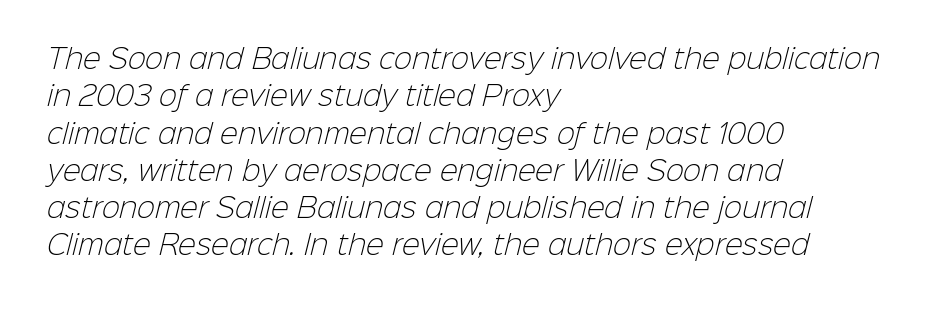
{"bold": "no", "underline": "no", "align": "left", "line_spacing": "normal", "line_spacing_ratio": 1.38, "letter_spacing": "normal", "letter_spacing_em": 0.0, "glyph_px": 27}
